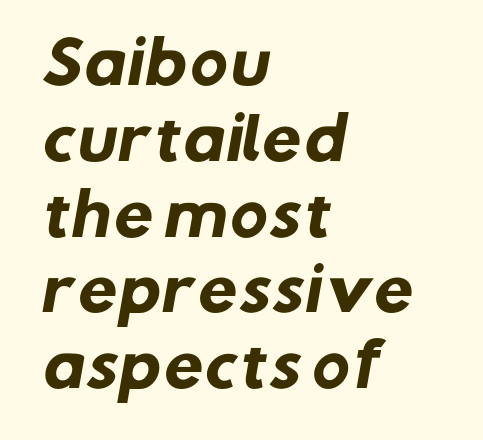
Q: Is the text bold? A: Yes.
Q: Is the typeface a serif or a sans-serif typeface? A: Sans-serif.
Q: Is the text underlined? A: No.
Q: How is the paragraph aligned? A: Left-aligned.
Q: Is the spacing between letters normal or unusually wide? A: Normal.
Q: Is the spacing between lines tight, normal or loose? A: Normal.
Q: Width (condensed, normal, or wide)? A: Normal.
Q: Stroke contrast? A: Low.
Q: x-height? A: Medium.
Q: Monospaced? A: No.
